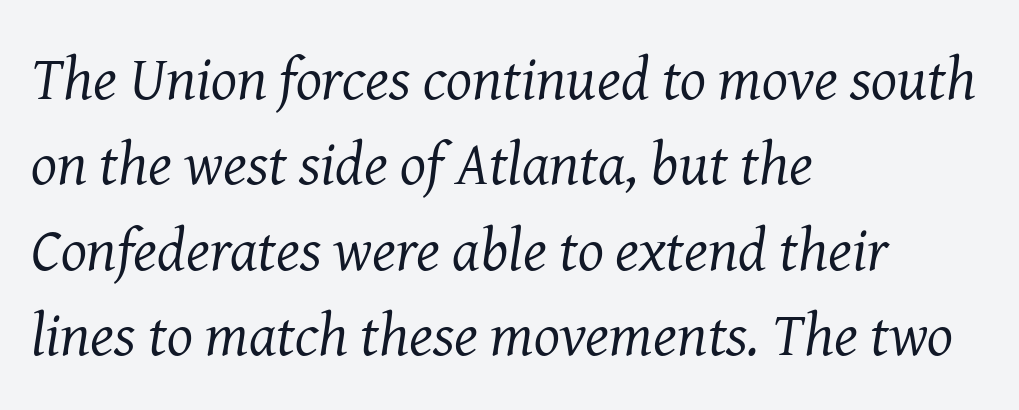
The letters advance in unequal steps, a hallmark of proportional type. Serifs: yes, visible at the terminals of the letterforms. Notice how the stems are inclined rather than vertical — that's the hallmark of italics. The type is set solid horizontally, with unmodified tracking. The face looks like a standard text weight, possibly lighter.
